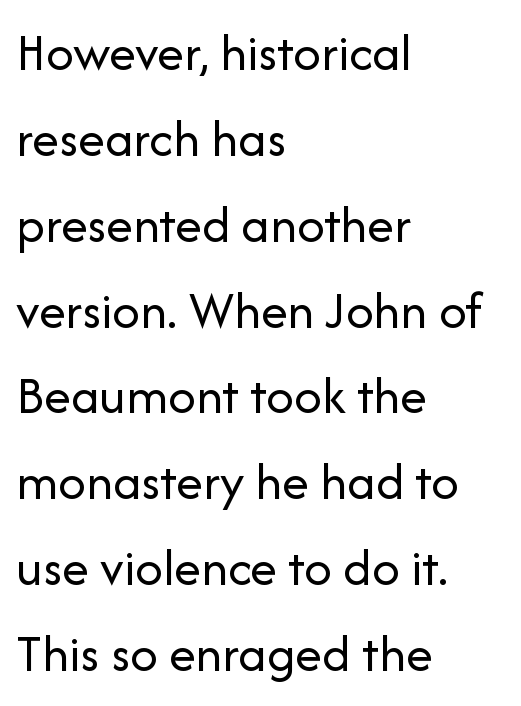
The image shows 54 px regular-weight sans-serif type, upright; set left-aligned, normal line spacing (1.59x), normal letter spacing, not underlined; low stroke contrast and a medium x-height.
